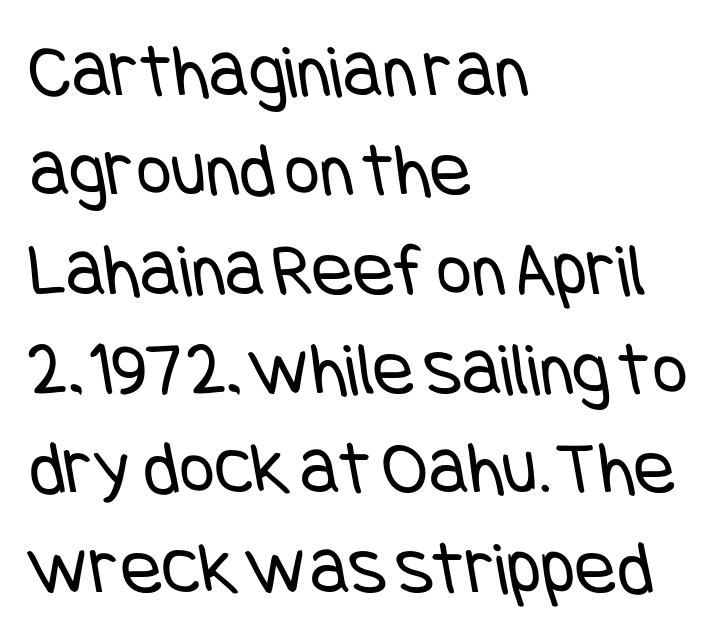
The typesetter chose a ragged-right arrangement here. The horizontal fit of the characters is conventional and even. Normally led — the rows are evenly, conventionally spaced. The strokes carry an ordinary text weight at most. In terms of letterform style, serifs are entirely absent. Just letters on the line, the space beneath them empty.
